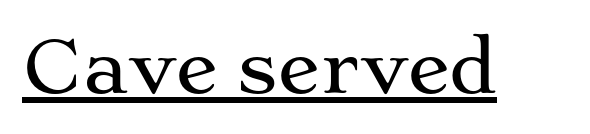
The specimen reads as upright at a glance. The text was rendered using a seriffed face with decorative stroke endings. Do the characters align in a grid? No, the font is proportional. Here the glyphs are tracked normally, forming tight word shapes. Honestly, the underline is the first thing you notice here.
